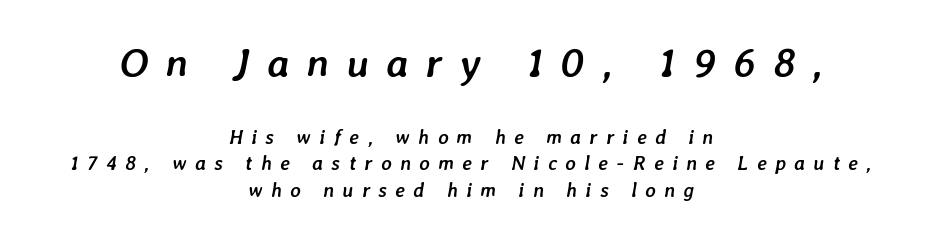
{"italic": "yes", "lean": "right", "slant_degrees": 7, "bold": "yes", "weight": "semibold", "width": "normal", "stroke_contrast": "low", "x_height": "medium", "monospaced": "no", "underline": "no", "align": "center", "line_spacing": "normal", "line_spacing_ratio": 1.32, "letter_spacing": "wide", "letter_spacing_em": 0.42, "larger_block": "first", "size_ratio": 2.05, "glyph_px": 41}
